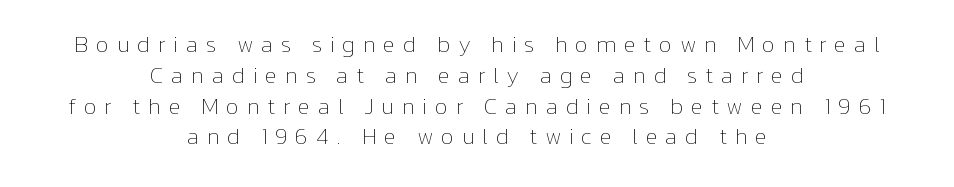
{"italic": "no", "bold": "no", "underline": "no", "align": "center", "line_spacing": "normal", "line_spacing_ratio": 1.34, "letter_spacing": "wide", "letter_spacing_em": 0.33, "glyph_px": 23}
